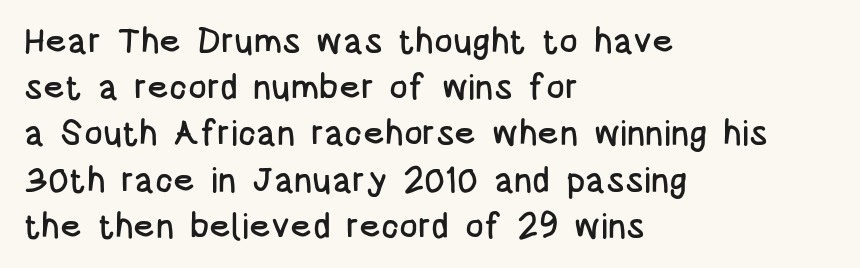
Stroke terminals: plain, sans-serif. Only glyphs here, with clear space below each row. Posture: upright roman. If you measured baseline to baseline, you'd find a middling distance. Proportional: the letters do not fall into vertical columns.
